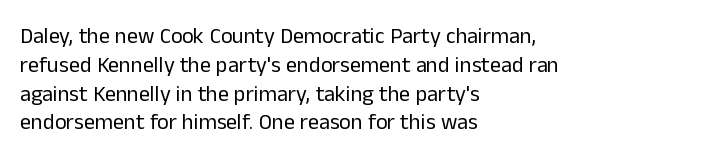
The image shows 22 px text type, upright; set left-aligned, normal line spacing (1.31x), normal letter spacing, not underlined.
